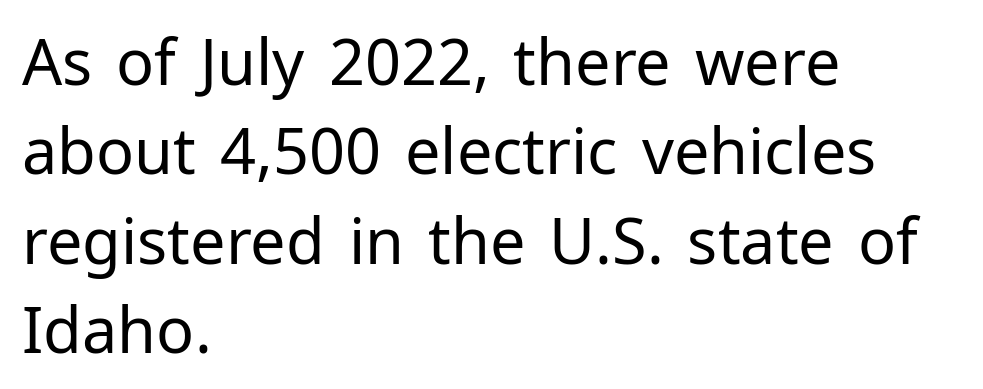
Check under the words: just untouched page. The letters carry no serifs — their stems end cleanly without finishing strokes. When letters stand straight like this, we call the style roman or upright. These lines sit exactly where default settings would place them.
